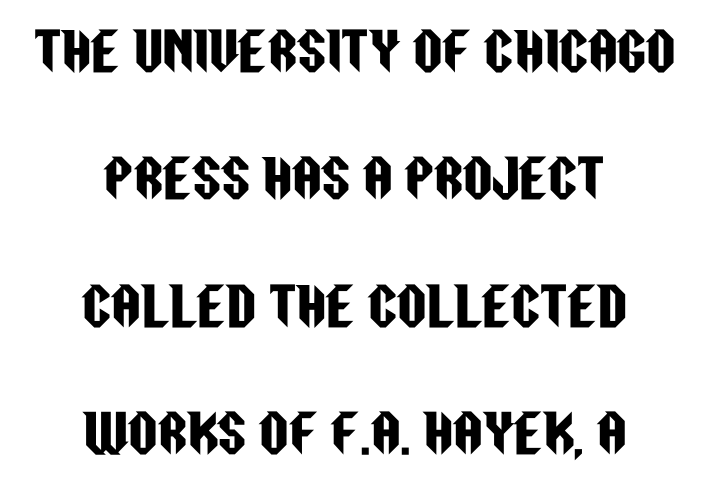
Q: Is the text italic (slanted)? A: No, it is upright.
Q: Is the typeface a serif or a sans-serif typeface? A: Sans-serif.
Q: Is the text underlined? A: No.
Q: How is the paragraph aligned? A: Centered.
Q: Is the spacing between letters normal or unusually wide? A: Normal.
Q: Is the spacing between lines tight, normal or loose? A: Loose.
Q: Width (condensed, normal, or wide)? A: Condensed.
Q: Stroke contrast? A: Low.
Q: x-height? A: Large.
Q: Monospaced? A: No.
